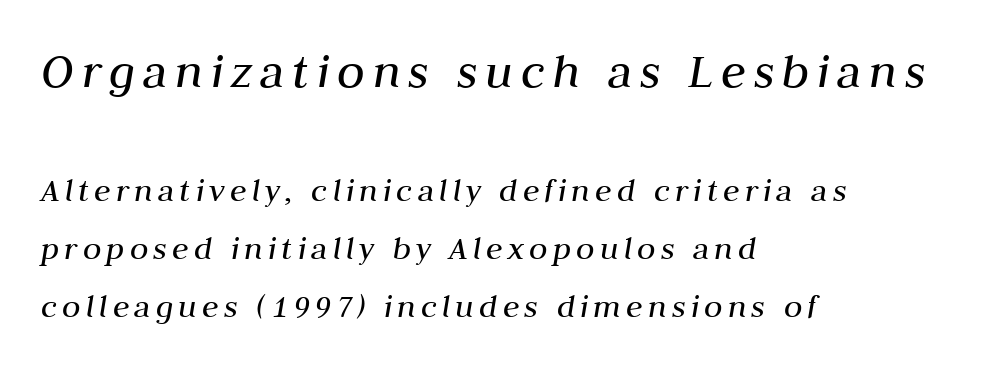
Q: Is the text bold? A: No.
Q: Is the text italic (slanted)? A: Yes, it leans right by about 10 degrees.
Q: Is the text underlined? A: No.
Q: How is the paragraph aligned? A: Left-aligned.
Q: Which block of text is set in a larger size, the first (top) or the second (bottom)? A: The first (top) one.
Q: Width (condensed, normal, or wide)? A: Normal.
Q: Stroke contrast? A: Medium.
Q: x-height? A: Medium.
Q: Monospaced? A: No.
